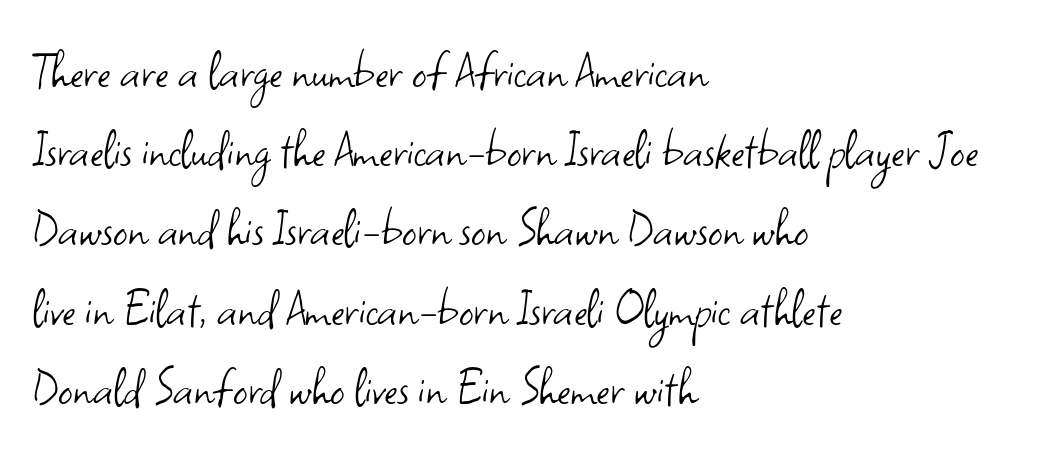
Tracking value appears to be zero — textbook default spacing. This sample is left-justified, so line endings fall wherever the words run out. Underlining? Definitely not there. Here the designer chose a conventional face with non-uniform glyph widths. Is the stroke heavy? The answer is a plain regular-or-lighter.
